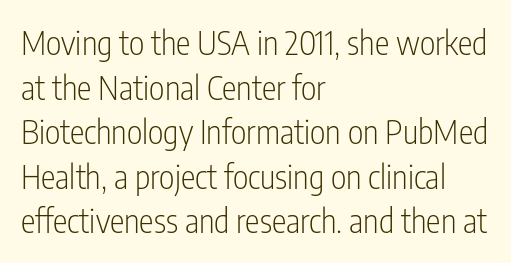
{"serif": "no", "italic": "no", "bold": "no", "weight": "light", "width": "condensed", "stroke_contrast": "low", "x_height": "medium", "monospaced": "no", "underline": "no", "align": "left", "line_spacing": "normal", "line_spacing_ratio": 1.35, "letter_spacing": "normal", "letter_spacing_em": 0.0, "glyph_px": 33}
